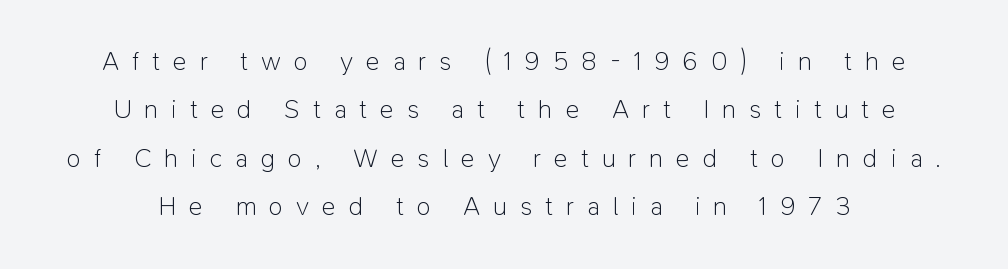
The image shows 26 px text type, upright; set line spacing 1.86x, unusually wide letter spacing (+0.5 em), not underlined.
